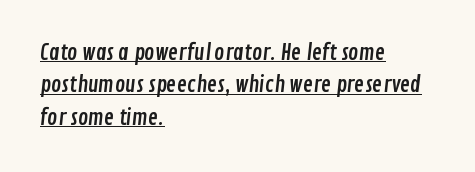
Q: Is the text underlined? A: Yes.
Q: How is the paragraph aligned? A: Left-aligned.
Q: Is the spacing between letters normal or unusually wide? A: Normal.
Q: Is the spacing between lines tight, normal or loose? A: Normal.
